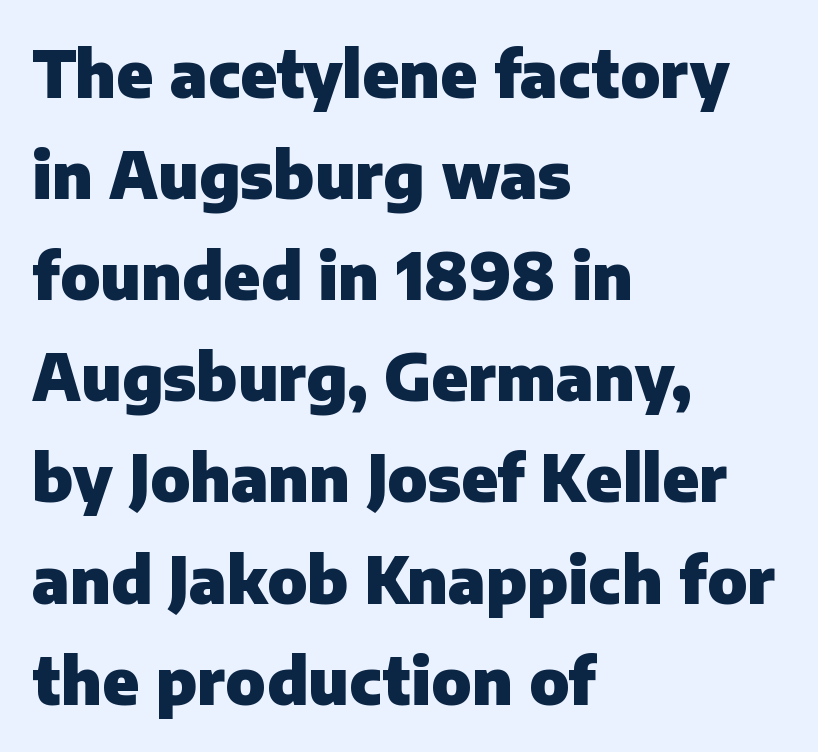
No feet cap the strokes, marking this as sans-serif type. These lines sit exactly where default settings would place them. Character widths vary here, with narrow letters taking less room than wide ones. Strong, thick strokes mark this as bold type. The string is rendered with underlining switched off.
